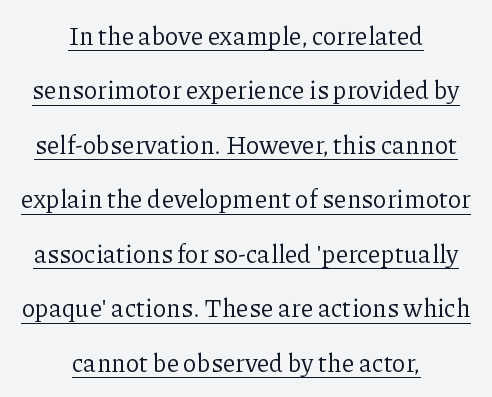
Q: Is the text bold? A: No.
Q: Is the text italic (slanted)? A: No, it is upright.
Q: Is the text underlined? A: Yes.
Q: How is the paragraph aligned? A: Centered.
Q: Is the spacing between letters normal or unusually wide? A: Normal.
Q: Is the spacing between lines tight, normal or loose? A: Loose.
